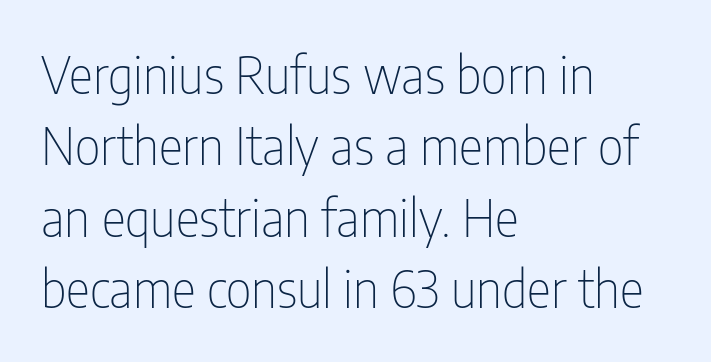
{"serif": "no", "italic": "no", "bold": "no", "weight": "thin", "width": "condensed", "stroke_contrast": "low", "x_height": "medium", "monospaced": "no", "underline": "no", "align": "left", "line_spacing": "normal", "line_spacing_ratio": 1.4, "letter_spacing": "normal", "letter_spacing_em": 0.0, "glyph_px": 51}
